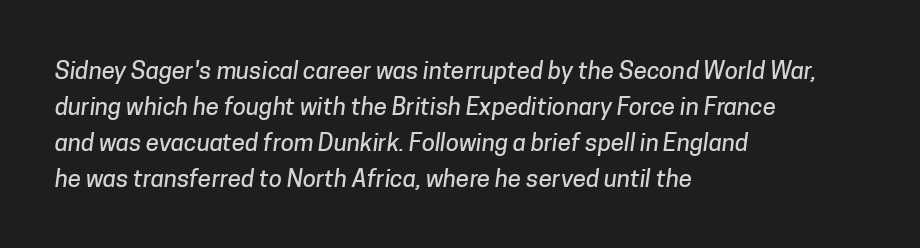
The image shows 24 px text type; set left-aligned, normal line spacing (1.5x), normal letter spacing, not underlined.
